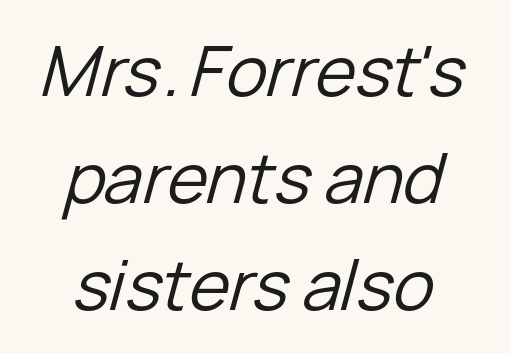
{"italic": "yes", "lean": "right", "slant_degrees": 15, "bold": "no", "weight": "regular", "width": "normal", "stroke_contrast": "low", "x_height": "medium", "monospaced": "no", "underline": "no", "align": "center", "line_spacing": "normal", "line_spacing_ratio": 1.55, "letter_spacing": "normal", "letter_spacing_em": 0.0, "glyph_px": 69}
